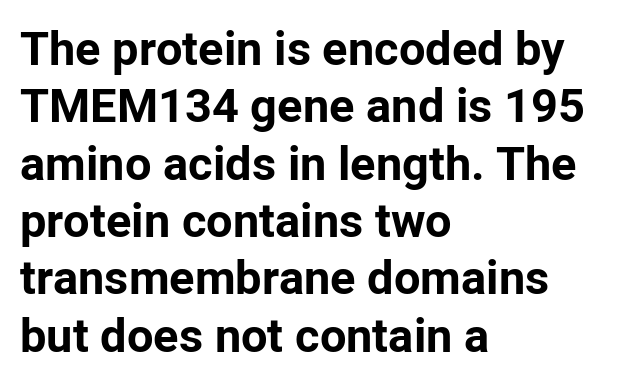
If you drew a ruler down the left edge, every line would touch it. Only glyphs here, with clear space below each row. Notice how the stems are strictly vertical — no italics here. What weight is shown? A full bold with thick strokes. Is this a sans? Yes — the strokes have no serifs. You could not count columns in this text — the font is proportionally spaced.
